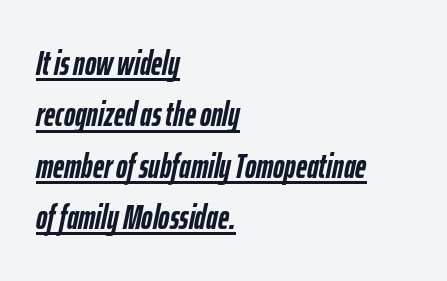
{"italic": "yes", "lean": "right", "slant_degrees": 12, "bold": "yes", "weight": "semibold", "width": "condensed", "stroke_contrast": "low", "x_height": "medium", "monospaced": "no", "underline": "yes", "align": "left", "line_spacing": "normal", "line_spacing_ratio": 1.51, "letter_spacing": "normal", "letter_spacing_em": 0.0, "glyph_px": 34}
